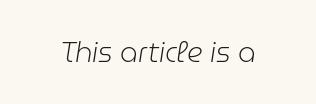
The image shows 28 px light type, italic (leaning right); set normal letter spacing, not underlined; low stroke contrast and a medium x-height.
